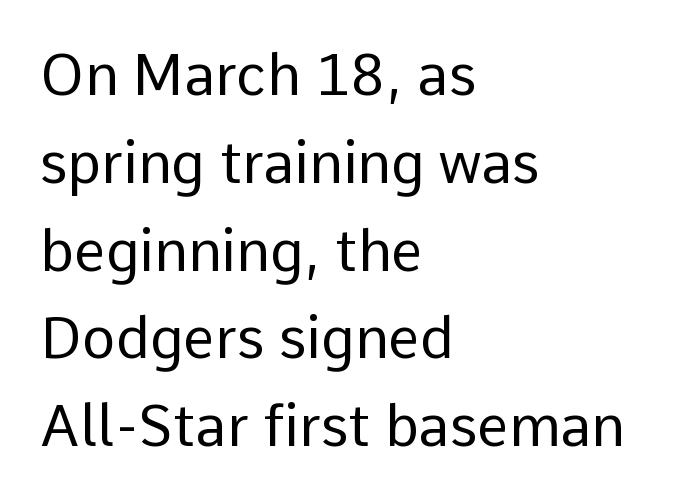
Caption: standard tracking, unaltered. A bare baseline throughout the passage. The leading is moderate, giving the passage an even texture. What kind of face is this? One without serifs — a sans.
